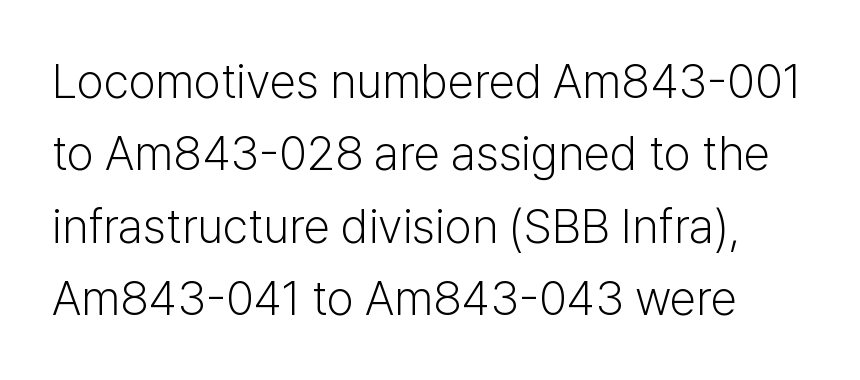
Q: Is the text bold? A: No.
Q: Is the text italic (slanted)? A: No, it is upright.
Q: Is the typeface a serif or a sans-serif typeface? A: Sans-serif.
Q: Is the text underlined? A: No.
Q: Is the spacing between letters normal or unusually wide? A: Normal.
Q: Is the spacing between lines tight, normal or loose? A: Normal.
Q: Width (condensed, normal, or wide)? A: Normal.
Q: Stroke contrast? A: Low.
Q: x-height? A: Medium.
Q: Monospaced? A: No.
